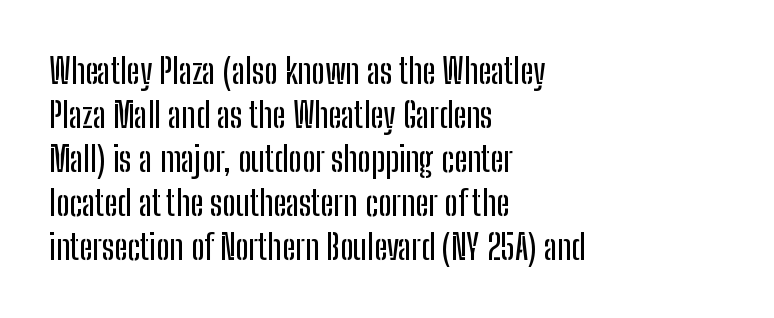
Q: Is the text italic (slanted)? A: No, it is upright.
Q: Is the typeface a serif or a sans-serif typeface? A: Sans-serif.
Q: Is the text underlined? A: No.
Q: How is the paragraph aligned? A: Left-aligned.
Q: Is the spacing between letters normal or unusually wide? A: Normal.
Q: Is the spacing between lines tight, normal or loose? A: Normal.
Q: Width (condensed, normal, or wide)? A: Condensed.
Q: Stroke contrast? A: Low.
Q: x-height? A: Medium.
Q: Monospaced? A: No.
